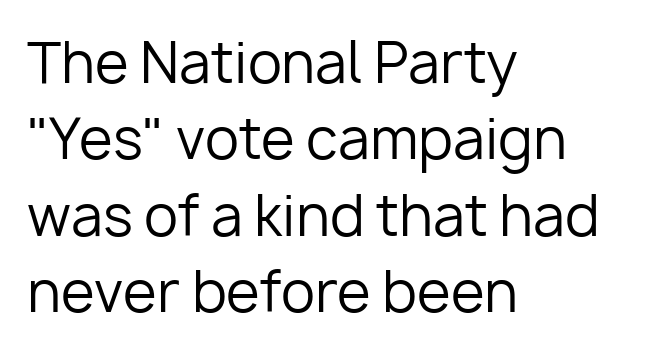
The image shows 55 px regular-weight sans-serif type, upright; set left-aligned, normal line spacing (1.39x), normal letter spacing, not underlined; low stroke contrast and a medium x-height.
